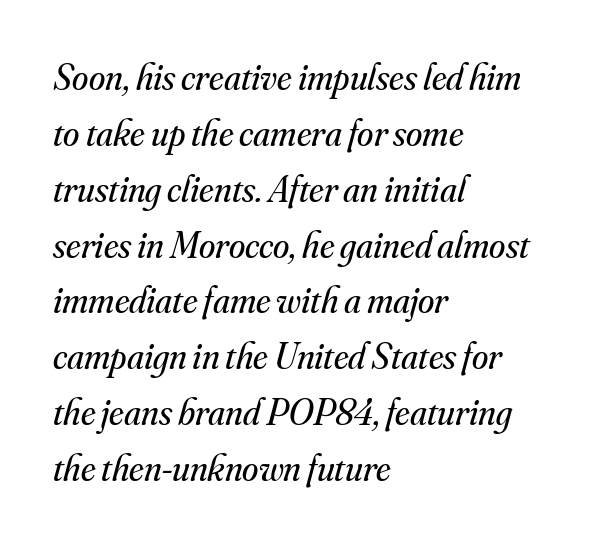
Q: Is the text bold? A: No.
Q: Is the text italic (slanted)? A: Yes, it leans right by about 16 degrees.
Q: Is the typeface a serif or a sans-serif typeface? A: Serif.
Q: Is the text underlined? A: No.
Q: How is the paragraph aligned? A: Left-aligned.
Q: Is the spacing between letters normal or unusually wide? A: Normal.
Q: Is the spacing between lines tight, normal or loose? A: Normal.
Q: Width (condensed, normal, or wide)? A: Normal.
Q: Stroke contrast? A: Medium.
Q: x-height? A: Small.
Q: Monospaced? A: No.
